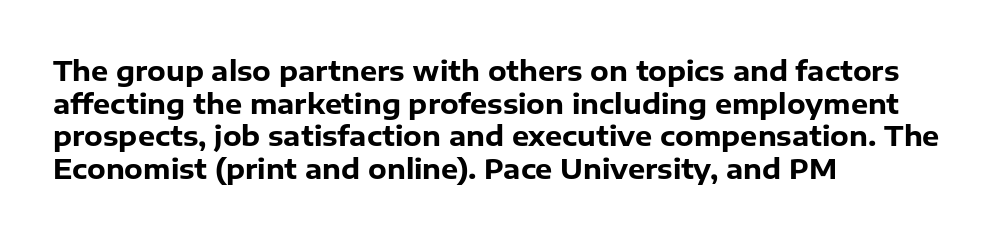
Q: Is the text bold? A: Yes.
Q: Is the text italic (slanted)? A: No, it is upright.
Q: Is the text underlined? A: No.
Q: How is the paragraph aligned? A: Left-aligned.
Q: Is the spacing between letters normal or unusually wide? A: Normal.
